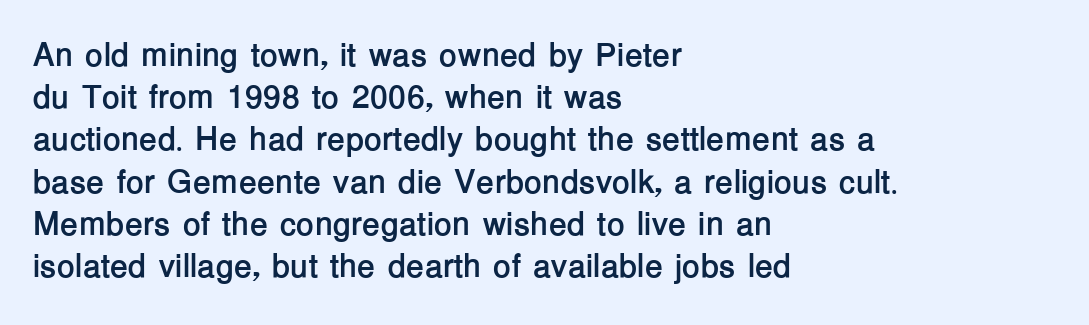
Serifs: no, the terminals of the letterforms are clean. Notice how descenders clear the ascenders below comfortably — that's standard leading. Nobody drew a line under any word here. The setting favours the left margin, as ordinary paragraphs usually do.
